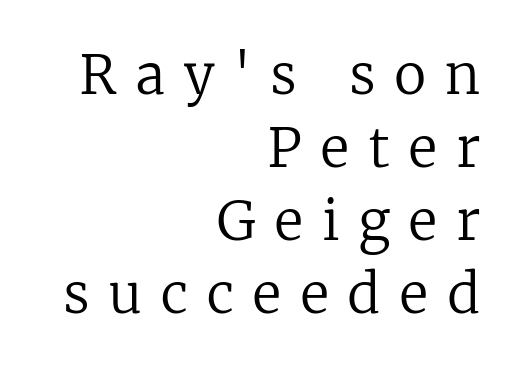
The image shows 54 px regular-weight serif type, upright; set right-aligned, normal line spacing (1.35x), unusually wide letter spacing (+0.34 em), not underlined; low stroke contrast and a medium x-height.
